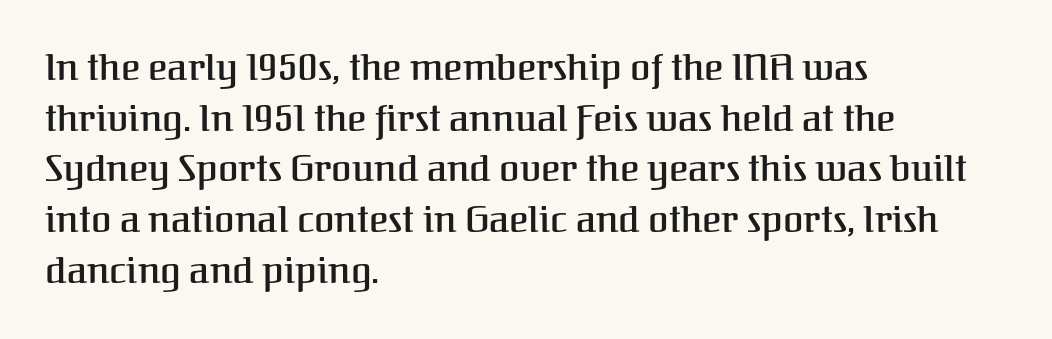
The image shows 37 px serif type, upright; set left-aligned, normal line spacing (1.37x), normal letter spacing, not underlined; medium stroke contrast and a medium x-height.
